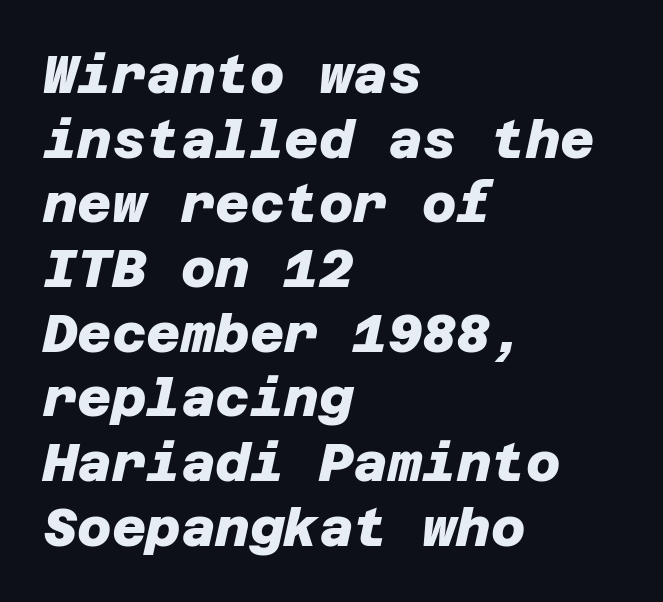
The text was rendered using a sans face with plain stroke endings. The rag falls on the right side of this text block. The strip under each line holds only bare page. Emphasis by weight is at full strength: bold. Tracking here is standard; glyphs follow each other at the usual distance.
